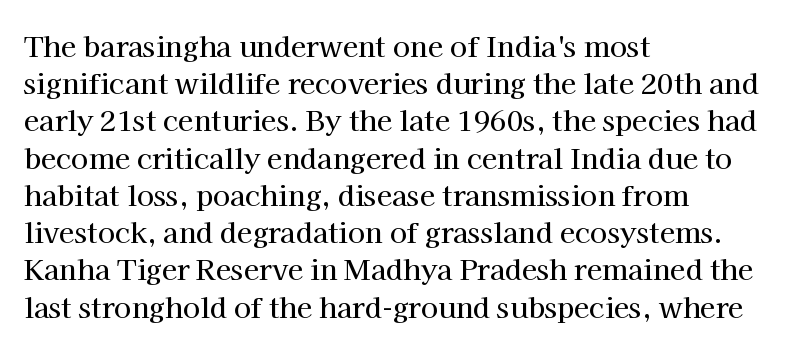
The image shows 28 px serif type, upright; set left-aligned, normal line spacing (1.33x), normal letter spacing, not underlined; high stroke contrast and a medium x-height.
